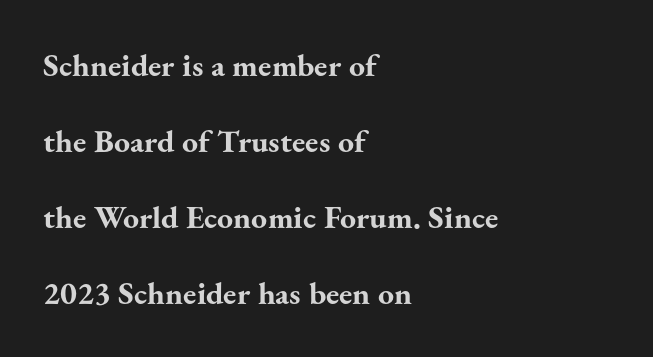
The image shows 32 px bold serif type, upright; set left-aligned, loose line spacing (2.37x), normal letter spacing, not underlined; medium stroke contrast and a small x-height.
